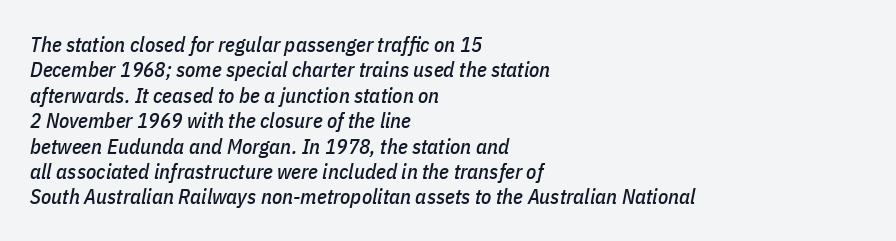
{"italic": "yes", "lean": "right", "slant_degrees": 11, "underline": "no", "align": "left", "line_spacing_ratio": 1.21, "letter_spacing": "normal", "letter_spacing_em": 0.0, "glyph_px": 21}
